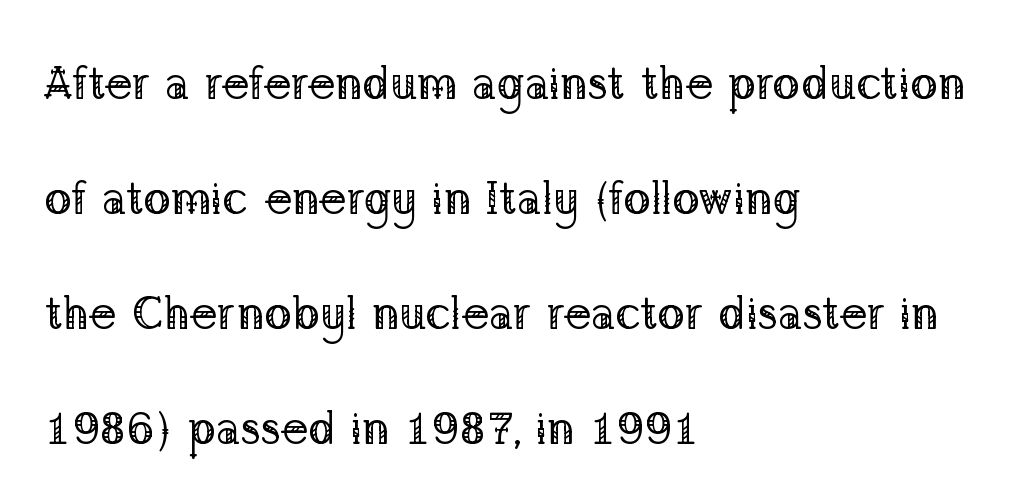
Q: Is the text bold? A: No.
Q: Is the text italic (slanted)? A: No, it is upright.
Q: Is the typeface a serif or a sans-serif typeface? A: Serif.
Q: Is the text underlined? A: No.
Q: How is the paragraph aligned? A: Left-aligned.
Q: Is the spacing between letters normal or unusually wide? A: Normal.
Q: Is the spacing between lines tight, normal or loose? A: Loose.
Q: Width (condensed, normal, or wide)? A: Normal.
Q: Stroke contrast? A: Low.
Q: x-height? A: Medium.
Q: Monospaced? A: No.
